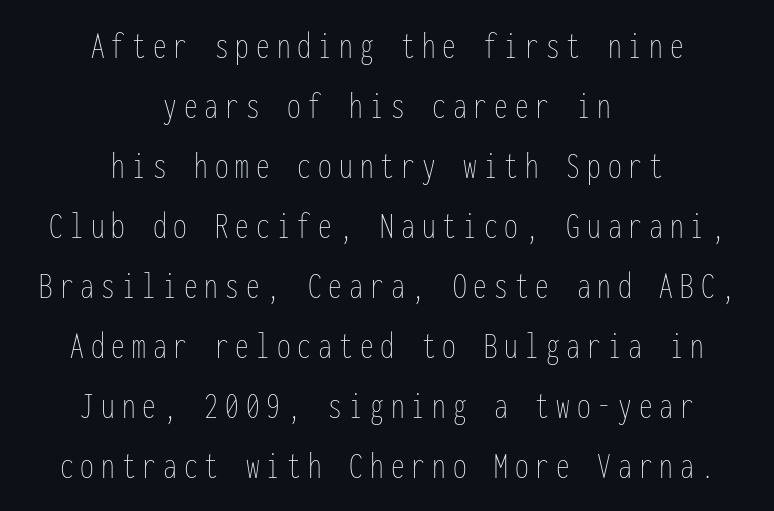
The weight would be labelled regular, book, light, or lighter still. Looks like terminal output: every glyph gets an equal slot. Successive baselines arrive at the customary interval. In CSS terms this would be text-align: center. No word sits above an underline. The specimen reads as upright at a glance.
